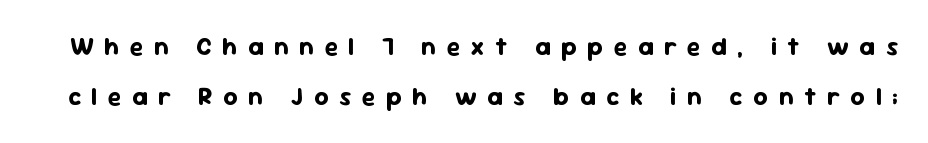
Check the space under the baseline: it is left empty. Every letter is thick-stroked: bold, no question. Regarding leading, the lines here are spaced well apart. A typesetter would call this heavily tracked-out type. A roman cut, with each character standing at attention.
